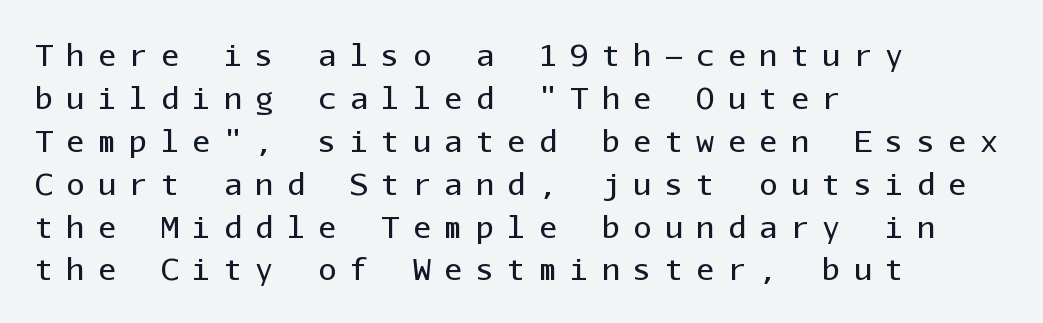
The image shows 30 px regular-weight sans-serif type, upright, monospaced; set left-aligned, normal line spacing (1.43x), unusually wide letter spacing (+0.45 em), not underlined; low stroke contrast and a medium x-height.
